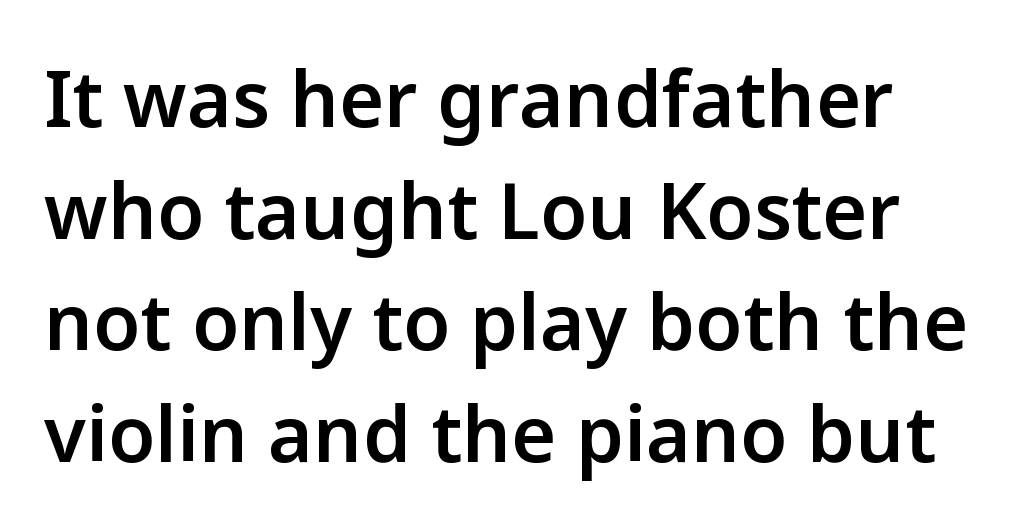
The image shows 77 px semibold sans-serif type, upright; set normal line spacing (1.45x), normal letter spacing, not underlined; low stroke contrast and a medium x-height.
